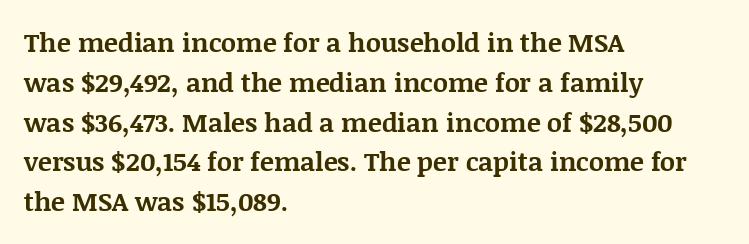
The image shows 26 px bold type, upright; set left-aligned, normal line spacing (1.53x), normal letter spacing, not underlined.
